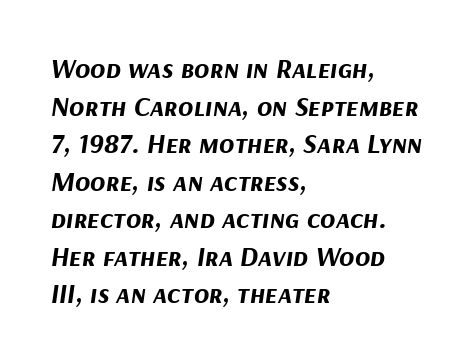
The glyphs are unaccompanied by any horizontal stroke below them. The space between consecutive lines is moderate. The paragraph has a hard left edge and a soft right edge. Nobody touched the tracking dial on this one.
